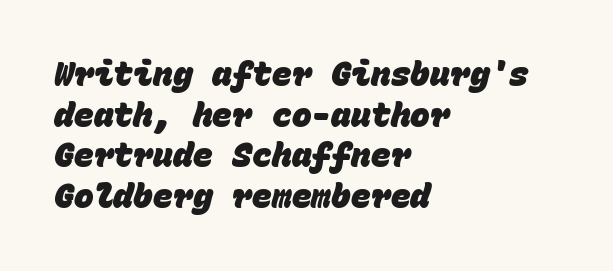
The image shows 33 px heavy sans-serif type, monospaced; set left-aligned, line spacing 1.23x, normal letter spacing, not underlined; low stroke contrast and a large x-height.
